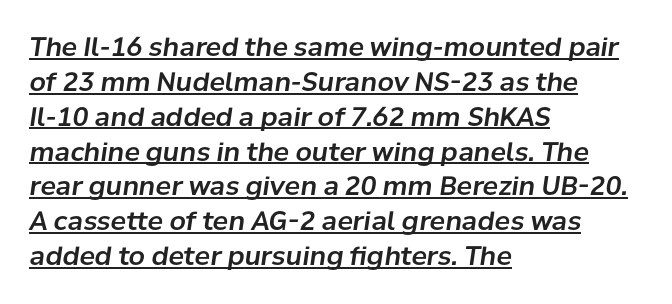
Q: Is the text italic (slanted)? A: Yes, it leans right by about 8 degrees.
Q: Is the text underlined? A: Yes.
Q: How is the paragraph aligned? A: Left-aligned.
Q: Is the spacing between letters normal or unusually wide? A: Normal.
Q: Is the spacing between lines tight, normal or loose? A: Normal.
